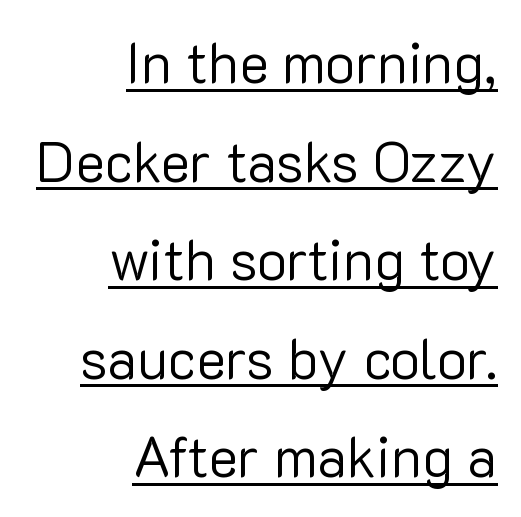
The image shows 56 px regular-weight sans-serif type, upright; set right-aligned, line spacing 1.76x, normal letter spacing, underlined; low stroke contrast and a medium x-height.
